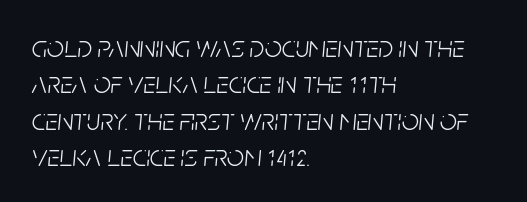
{"italic": "yes", "lean": "right", "slant_degrees": 5, "bold": "no", "weight": "light", "width": "condensed", "stroke_contrast": "low", "x_height": "large", "monospaced": "no", "underline": "no", "align": "left", "line_spacing_ratio": 1.21, "letter_spacing": "normal", "letter_spacing_em": 0.0, "glyph_px": 30}
